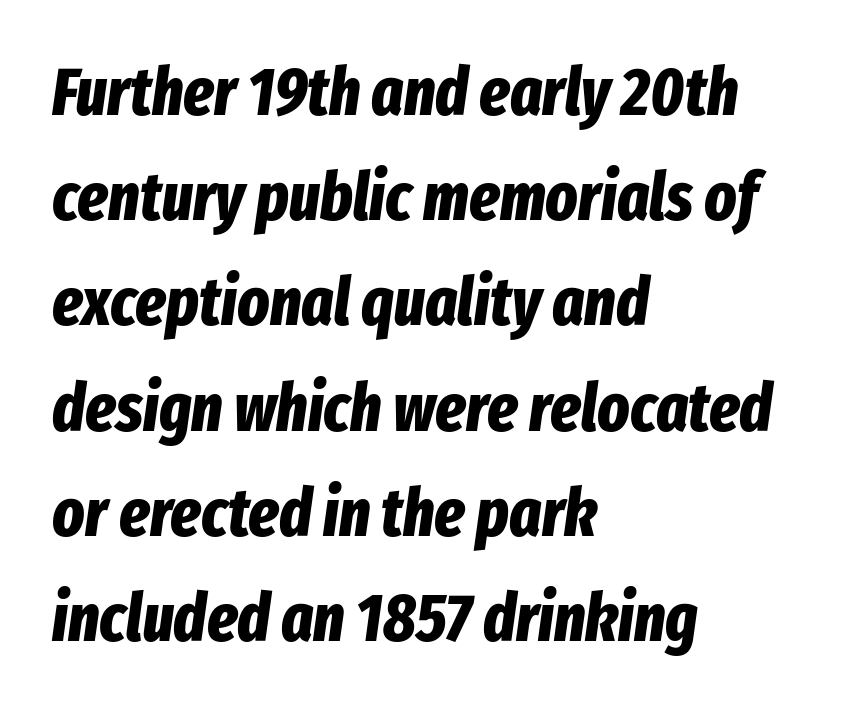
The image shows 67 px bold, condensed type, italic (leaning right); set left-aligned, normal line spacing (1.57x), normal letter spacing, not underlined; low stroke contrast and a medium x-height.
